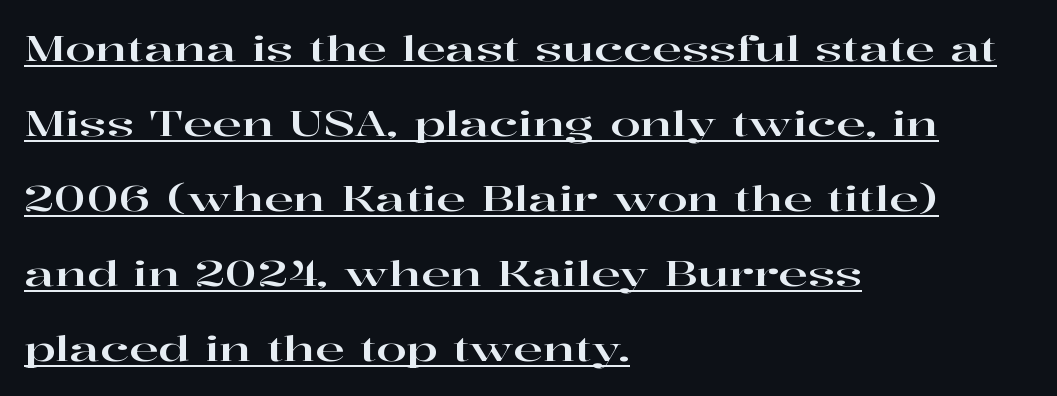
The image shows 35 px wide serif type, upright; set left-aligned, loose line spacing (2.14x), normal letter spacing, underlined; high stroke contrast and a medium x-height.
